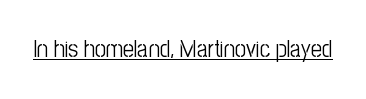
{"italic": "no", "bold": "no", "underline": "yes", "letter_spacing": "normal", "letter_spacing_em": 0.0, "glyph_px": 24}
